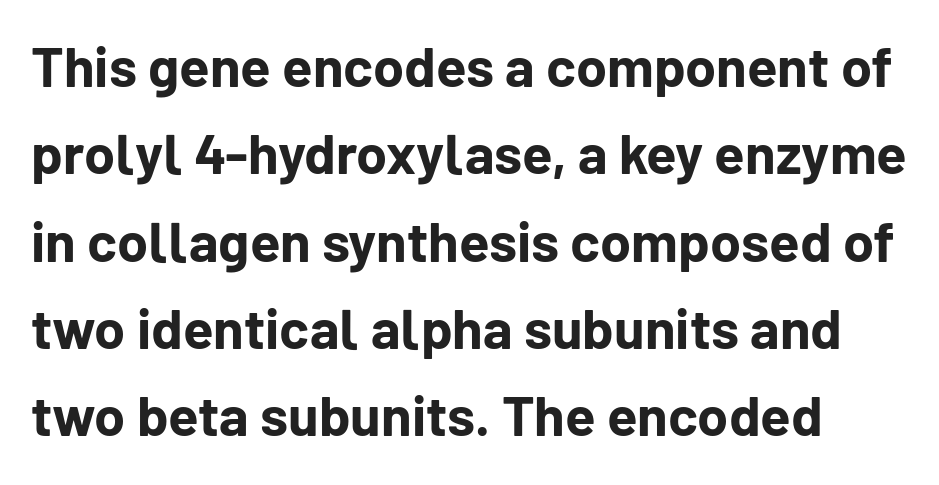
Q: Is the text bold? A: Yes.
Q: Is the text italic (slanted)? A: No, it is upright.
Q: Is the typeface a serif or a sans-serif typeface? A: Sans-serif.
Q: Is the text underlined? A: No.
Q: Is the spacing between letters normal or unusually wide? A: Normal.
Q: Is the spacing between lines tight, normal or loose? A: Normal.
Q: Width (condensed, normal, or wide)? A: Normal.
Q: Stroke contrast? A: Low.
Q: x-height? A: Medium.
Q: Monospaced? A: No.
